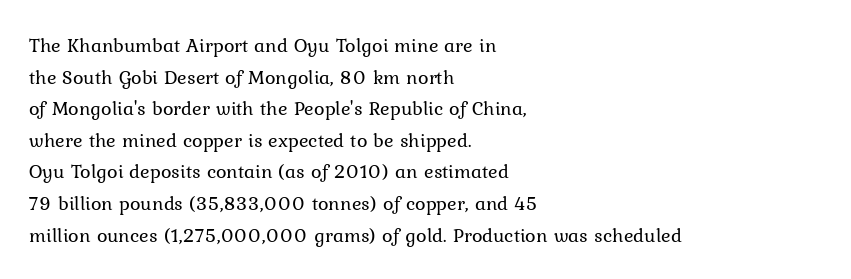
Teacher's note: observe the even left margin — that is flush-left alignment. The passage shown is not underscored anywhere. The rendering uses a moderate line-height, typical for paragraphs. Ascenders rise straight up at ninety degrees. Nobody touched the tracking dial on this one.
